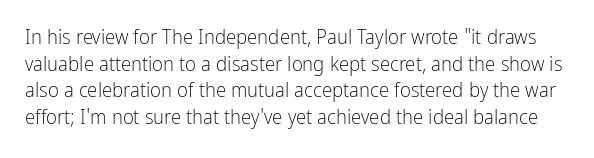
The image shows 21 px text type, upright; set normal line spacing (1.27x), normal letter spacing, not underlined.
